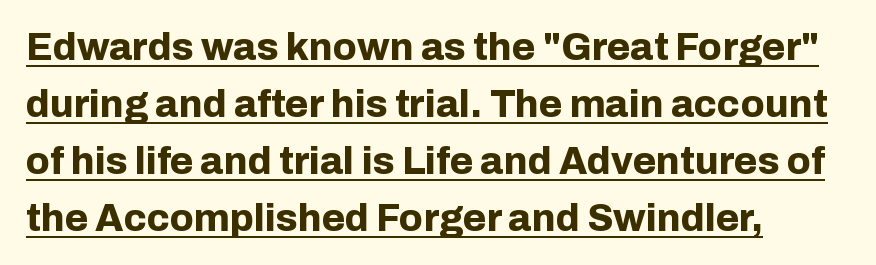
{"serif": "no", "italic": "no", "bold": "yes", "weight": "bold", "width": "normal", "stroke_contrast": "low", "x_height": "medium", "monospaced": "no", "underline": "yes", "align": "left", "line_spacing": "normal", "line_spacing_ratio": 1.5, "letter_spacing": "normal", "letter_spacing_em": 0.0, "glyph_px": 38}
